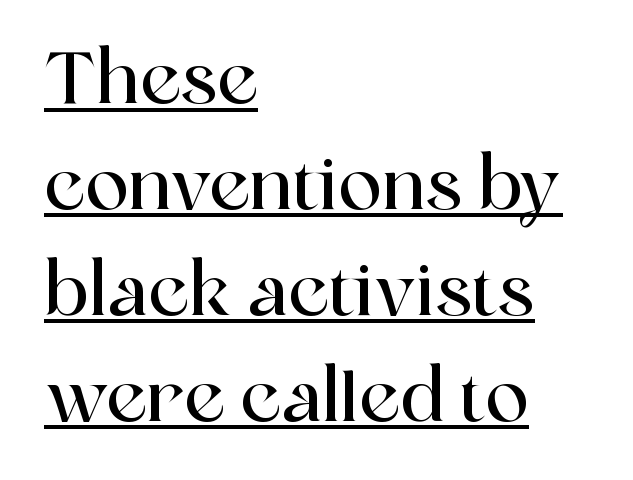
In terms of leading, this rendering sits right in the middle. Note the varied advance widths — an 'i' is clearly narrower than an 'm'. Look at the tracking — it's just the regular setting, nothing added. Tall strokes in this sample are plumb rather than angled.
